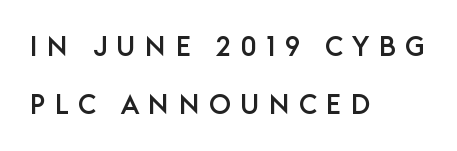
Vertically, the passage feels expansive, rows floating well apart. Nobody drew a line under any word here. Does the copy run flush right? No — it runs flush left. The letters stand straight up with perfectly vertical stems. Display-style spreading of the glyphs; the letterfit is very open.
